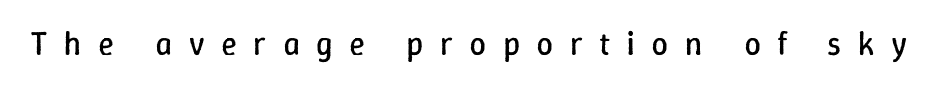
The image shows 33 px regular-weight type, upright; set unusually wide letter spacing (+0.5 em), not underlined; low stroke contrast and a medium x-height.
